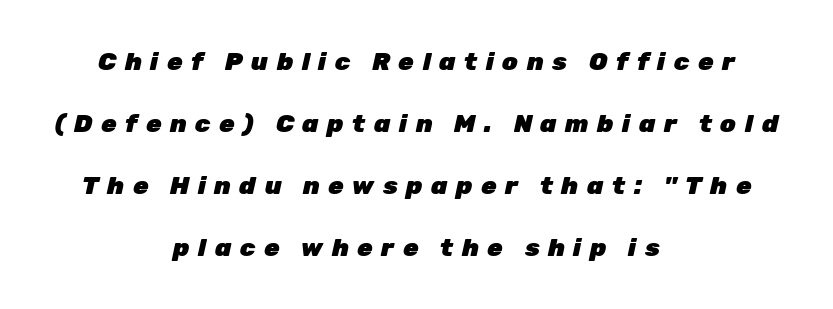
{"italic": "yes", "lean": "right", "slant_degrees": 12, "bold": "yes", "underline": "no", "align": "center", "line_spacing": "loose", "line_spacing_ratio": 2.48, "letter_spacing": "wide", "letter_spacing_em": 0.34, "glyph_px": 25}
